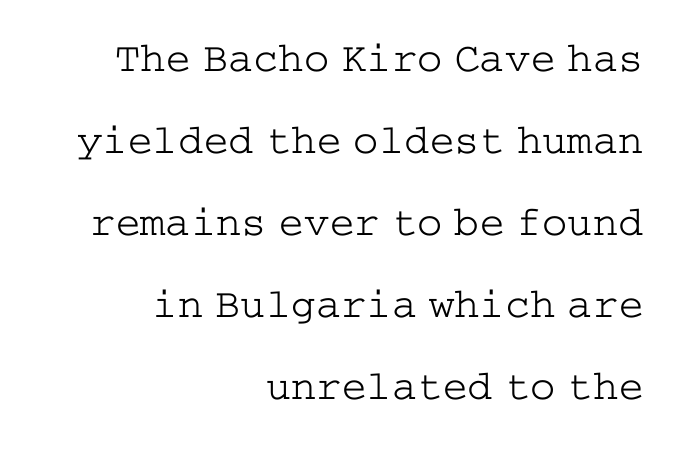
Q: Is the text bold? A: No.
Q: Is the text italic (slanted)? A: No, it is upright.
Q: Is the typeface a serif or a sans-serif typeface? A: Serif.
Q: Is the text underlined? A: No.
Q: How is the paragraph aligned? A: Right-aligned.
Q: Is the spacing between letters normal or unusually wide? A: Normal.
Q: Is the spacing between lines tight, normal or loose? A: Loose.
Q: Width (condensed, normal, or wide)? A: Wide.
Q: Stroke contrast? A: Low.
Q: x-height? A: Medium.
